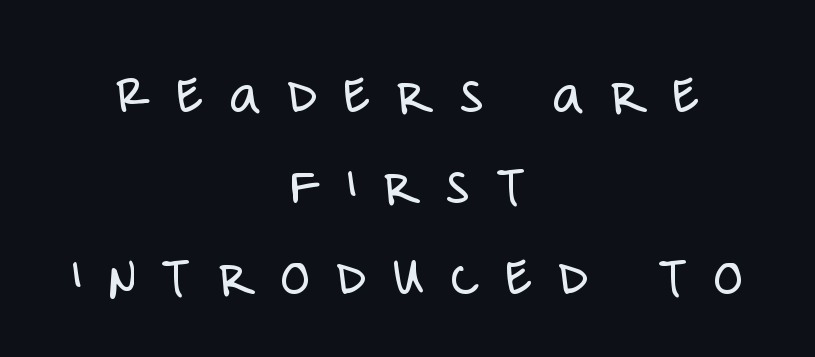
The image shows 60 px light, condensed sans-serif type, upright; set centered, normal line spacing (1.52x), unusually wide letter spacing (+0.43 em), not underlined; low stroke contrast and a large x-height.
